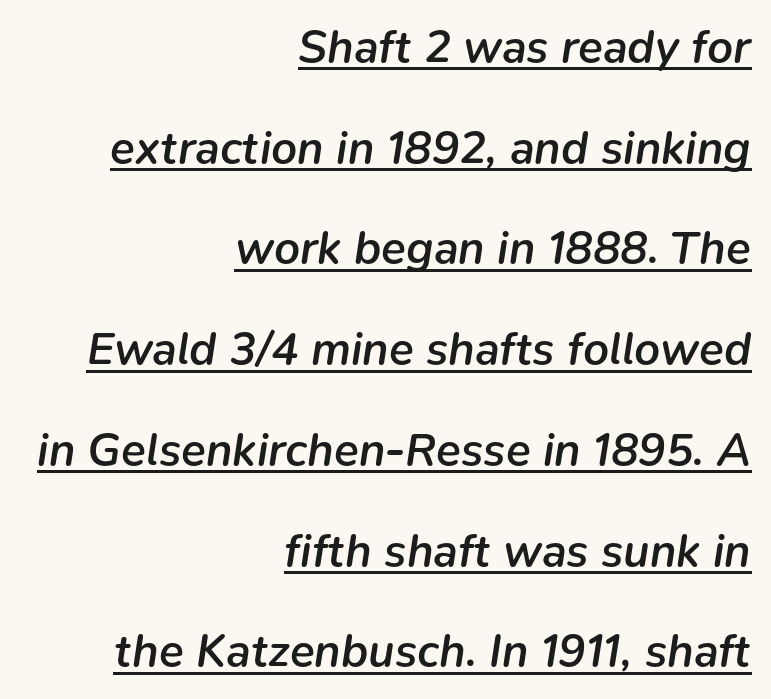
Caption: multi-line text, flush right, ragged left. Leading: increased. How heavy is the stroke? Medium-heavy — a semibold, shy of bold. Compared with typical body copy, the letter spacing here is the same. This sample uses an oblique cut, with every glyph tilted off the vertical.
